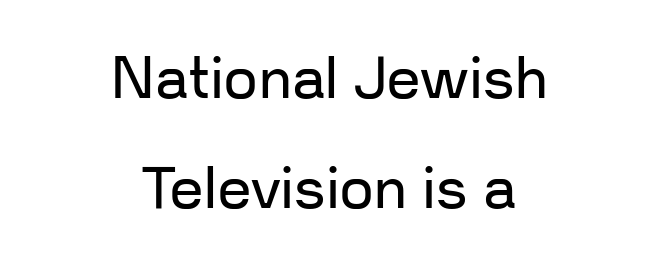
{"serif": "no", "italic": "no", "bold": "no", "weight": "regular", "width": "normal", "stroke_contrast": "low", "x_height": "medium", "monospaced": "no", "underline": "no", "align": "center", "line_spacing_ratio": 1.87, "letter_spacing": "normal", "letter_spacing_em": 0.0, "glyph_px": 59}
